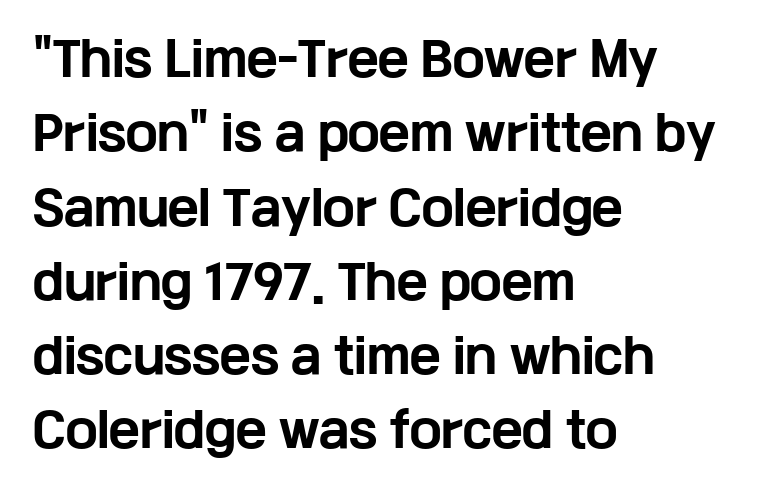
The text was rendered using a sans face with plain stroke endings. Layout note: lines flush left. It's the straight-up-and-down kind of type. A clean baseline with only descenders dipping below it.
